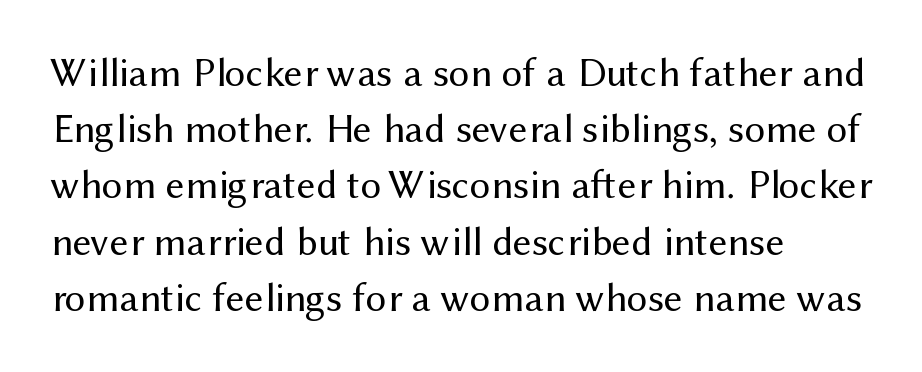
The image shows 41 px regular-weight sans-serif type, upright; set left-aligned, normal line spacing (1.37x), normal letter spacing, not underlined; medium stroke contrast and a medium x-height.
